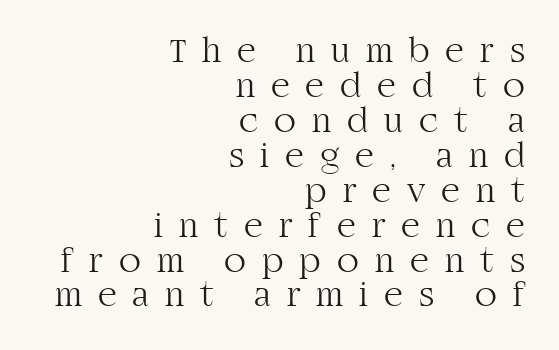
Each letter keeps its own natural width here, so spacing adapts to shape. Classification — serif. The passage shown is not bold in any degree. Display-style spreading of the glyphs; the letterfit is very open.
